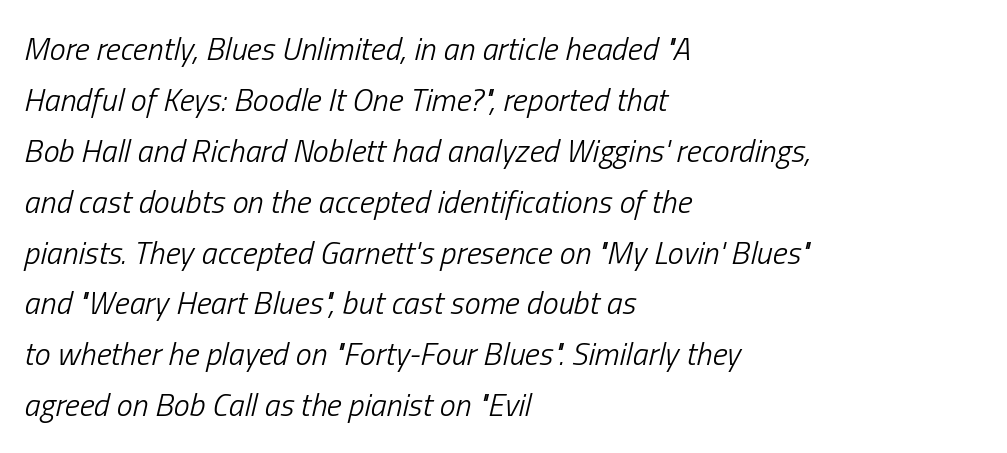
Q: Is the text bold? A: No.
Q: Is the text italic (slanted)? A: Yes, it leans right by about 13 degrees.
Q: Is the text underlined? A: No.
Q: How is the paragraph aligned? A: Left-aligned.
Q: Is the spacing between letters normal or unusually wide? A: Normal.
Q: Is the spacing between lines tight, normal or loose? A: Normal.
Q: Width (condensed, normal, or wide)? A: Condensed.
Q: Stroke contrast? A: Low.
Q: x-height? A: Medium.
Q: Monospaced? A: No.
